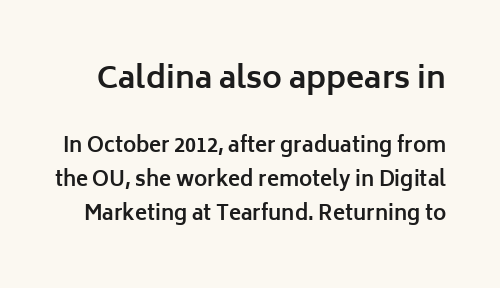
{"serif": "no", "italic": "no", "bold": "yes", "weight": "bold", "width": "normal", "stroke_contrast": "low", "x_height": "medium", "monospaced": "no", "underline": "no", "line_spacing": "normal", "line_spacing_ratio": 1.7, "letter_spacing": "normal", "letter_spacing_em": 0.0, "larger_block": "first", "size_ratio": 1.5, "glyph_px": 30}
